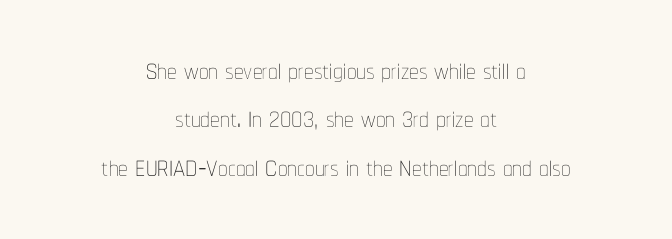
The image shows 38 px thin, condensed type, upright; set centered, normal line spacing (1.27x), normal letter spacing, not underlined; low stroke contrast and a medium x-height.
